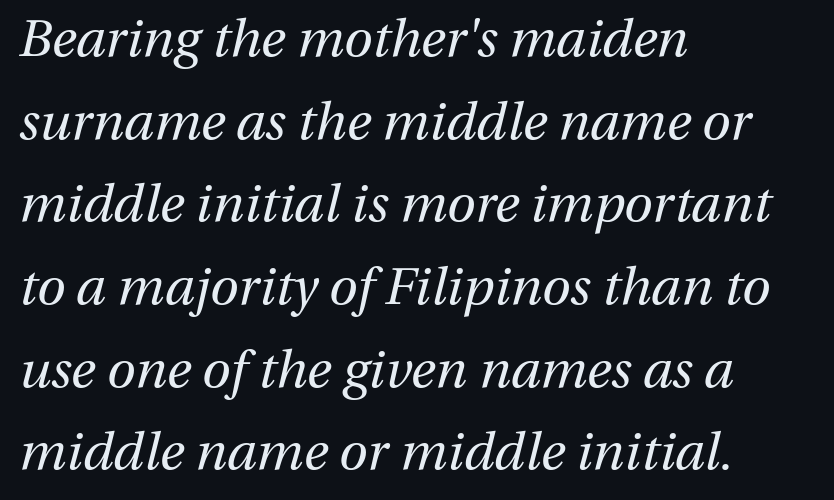
{"italic": "yes", "lean": "right", "slant_degrees": 13, "bold": "no", "weight": "regular", "width": "normal", "stroke_contrast": "medium", "x_height": "medium", "monospaced": "no", "underline": "no", "align": "left", "line_spacing": "normal", "line_spacing_ratio": 1.59, "letter_spacing": "normal", "letter_spacing_em": 0.0, "glyph_px": 52}
